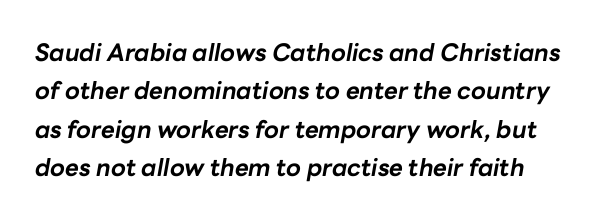
The image shows 24 px bold type, italic (leaning right); set normal line spacing (1.6x), normal letter spacing, not underlined.
